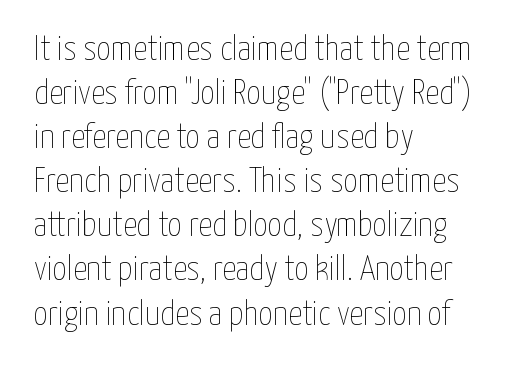
Q: Is the text bold? A: No.
Q: Is the text italic (slanted)? A: No, it is upright.
Q: Is the text underlined? A: No.
Q: How is the paragraph aligned? A: Left-aligned.
Q: Is the spacing between letters normal or unusually wide? A: Normal.
Q: Is the spacing between lines tight, normal or loose? A: Normal.
Q: Width (condensed, normal, or wide)? A: Condensed.
Q: Stroke contrast? A: Low.
Q: x-height? A: Medium.
Q: Monospaced? A: No.
